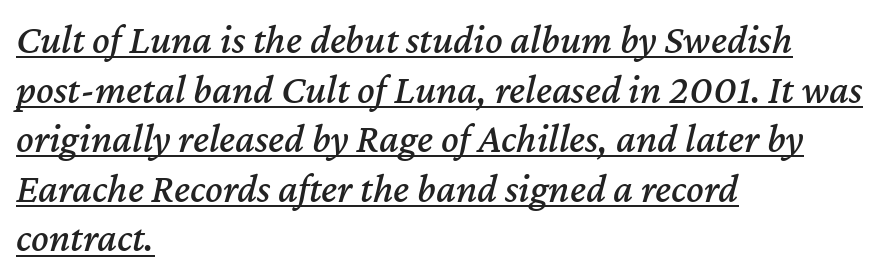
Q: Is the text italic (slanted)? A: Yes, it leans right by about 12 degrees.
Q: Is the text underlined? A: Yes.
Q: How is the paragraph aligned? A: Left-aligned.
Q: Is the spacing between letters normal or unusually wide? A: Normal.
Q: Width (condensed, normal, or wide)? A: Normal.
Q: Stroke contrast? A: Medium.
Q: x-height? A: Medium.
Q: Monospaced? A: No.
